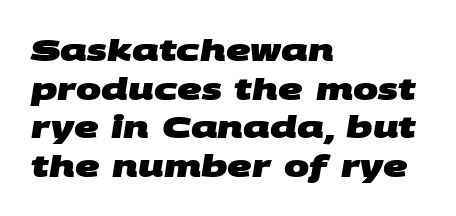
The image shows 30 px heavy, wide sans-serif type; set left-aligned, normal line spacing (1.29x), normal letter spacing, not underlined; medium stroke contrast and a large x-height.
